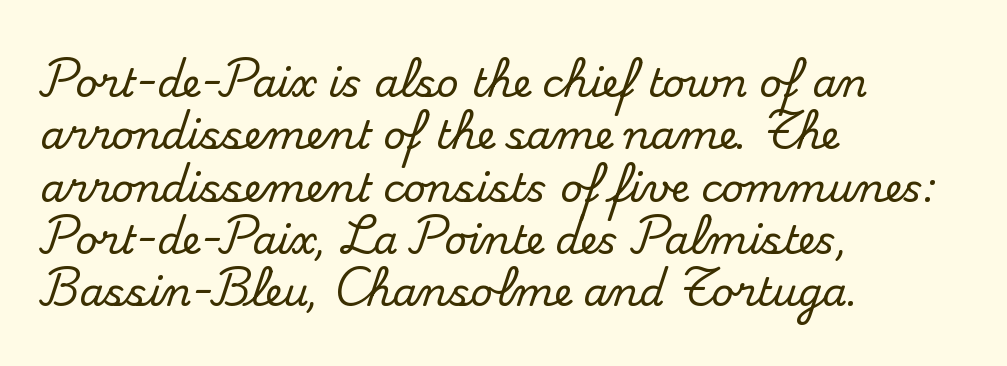
{"width": "normal", "stroke_contrast": "medium", "x_height": "small", "monospaced": "no", "underline": "no", "align": "left", "line_spacing": "normal", "line_spacing_ratio": 1.34, "letter_spacing": "normal", "letter_spacing_em": 0.0, "glyph_px": 39}
